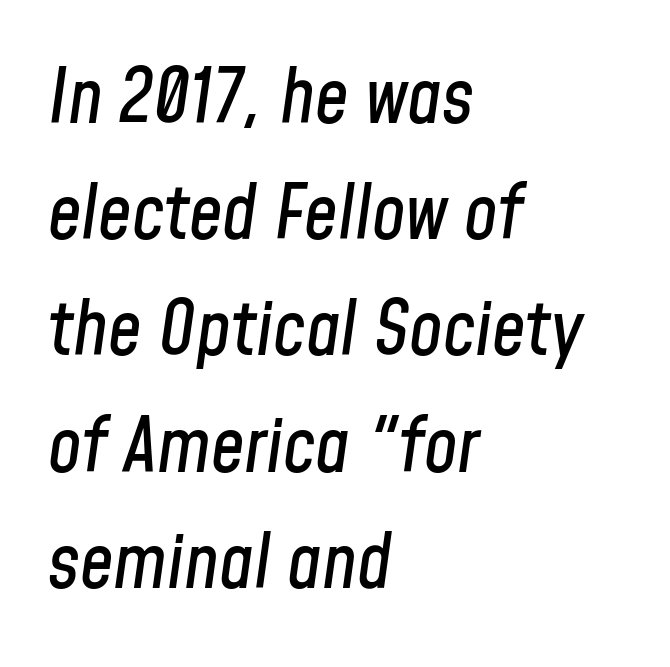
{"italic": "yes", "lean": "right", "slant_degrees": 8, "width": "condensed", "stroke_contrast": "low", "x_height": "medium", "monospaced": "no", "underline": "no", "align": "left", "line_spacing": "normal", "line_spacing_ratio": 1.55, "letter_spacing": "normal", "letter_spacing_em": 0.0, "glyph_px": 75}
